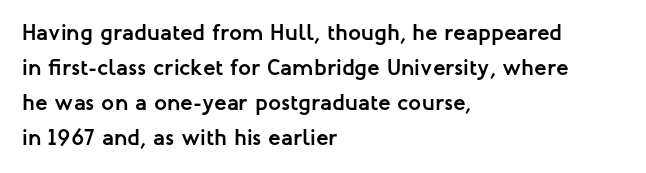
The image shows 23 px bold type, upright; set left-aligned, normal line spacing (1.52x), normal letter spacing, not underlined.
